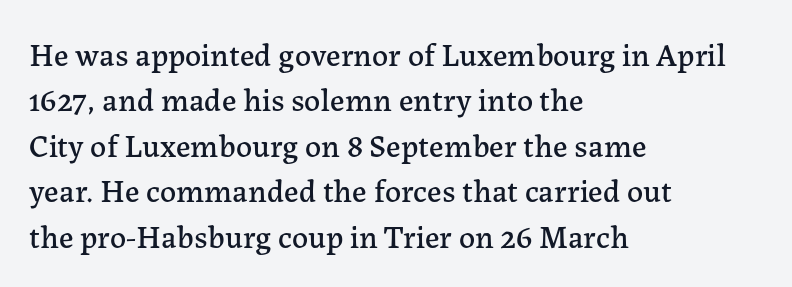
Caption: multi-line text, flush left, ragged right. A serif font was chosen for this passage. Is this a fixed-width face? No — the glyphs have proportional, varying widths. Honestly, the letter spacing is just normal — you wouldn't notice it. This block has exactly the height ordinary leading produces.
